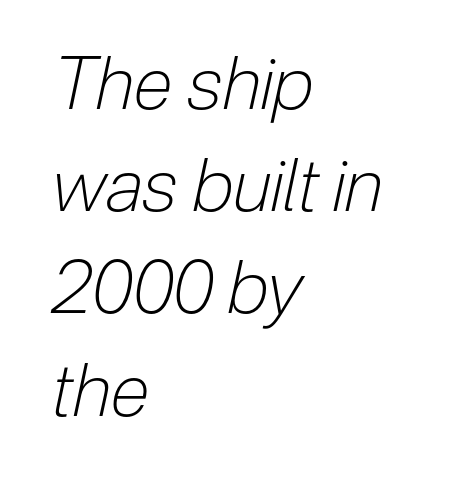
Q: Is the text bold? A: No.
Q: Is the text italic (slanted)? A: Yes, it leans right by about 12 degrees.
Q: Is the text underlined? A: No.
Q: How is the paragraph aligned? A: Left-aligned.
Q: Is the spacing between letters normal or unusually wide? A: Normal.
Q: Is the spacing between lines tight, normal or loose? A: Normal.
Q: Width (condensed, normal, or wide)? A: Condensed.
Q: Stroke contrast? A: Low.
Q: x-height? A: Medium.
Q: Monospaced? A: No.
